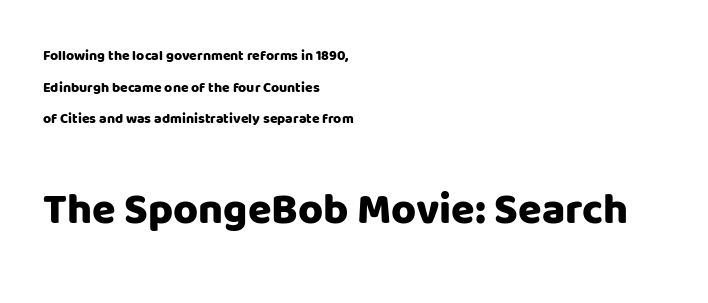
{"serif": "no", "italic": "no", "width": "normal", "stroke_contrast": "low", "x_height": "large", "monospaced": "no", "underline": "no", "align": "left", "line_spacing": "loose", "line_spacing_ratio": 2.26, "letter_spacing": "normal", "letter_spacing_em": 0.0, "larger_block": "second", "size_ratio": 3.07, "glyph_px": 43}
